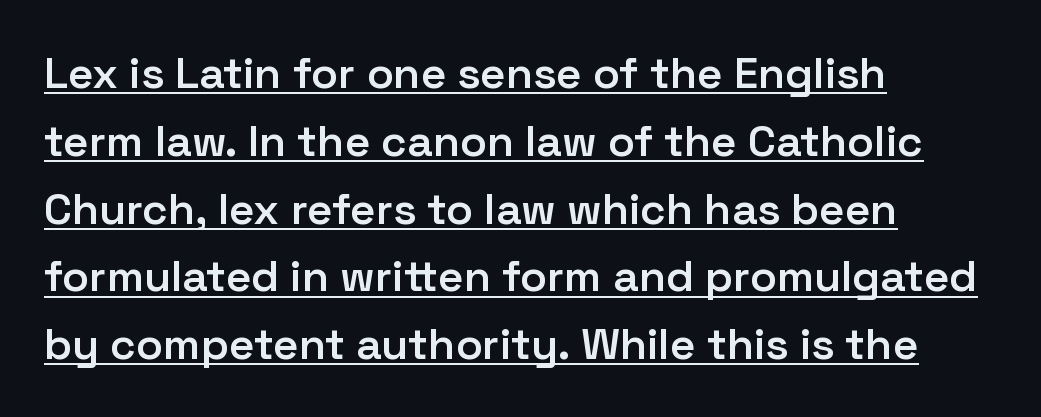
The image shows 44 px semibold sans-serif type, upright; set left-aligned, normal line spacing (1.54x), normal letter spacing, underlined; low stroke contrast and a medium x-height.
